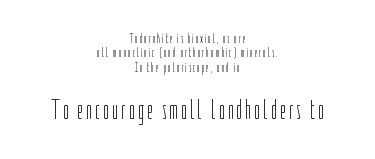
Q: Is the text bold? A: No.
Q: Is the text italic (slanted)? A: No, it is upright.
Q: Is the text underlined? A: No.
Q: How is the paragraph aligned? A: Centered.
Q: Is the spacing between lines tight, normal or loose? A: Tight.
Q: Which block of text is set in a larger size, the first (top) or the second (bottom)? A: The second (bottom) one.
